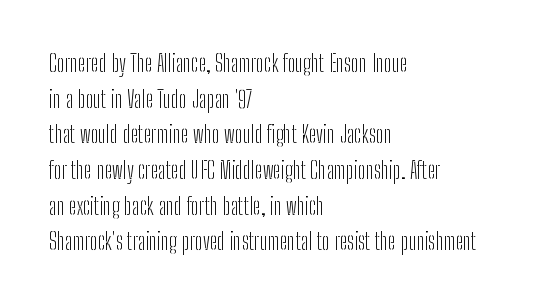
Baseline-to-baseline distance is the conventional proportion of letter height. The passage is arranged the way most books set body copy — flush left. The glyphs are unaccompanied by any horizontal stroke below them. The gaps between neighbouring characters are ordinary and unremarkable.
